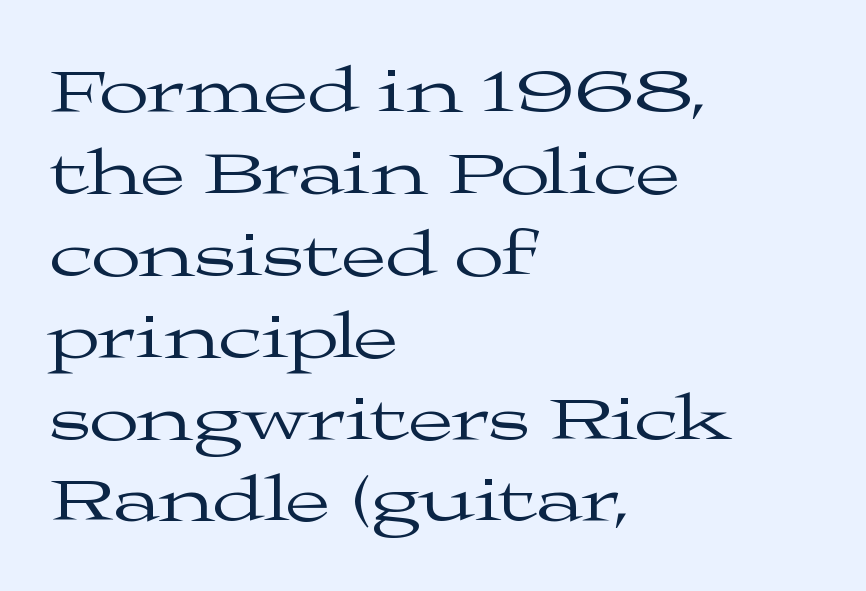
The axis of the letterforms is exactly vertical. The characters display serif detailing at their extremities. A typesetter would call this proportional, since set widths differ per character. Regarding leading, the lines here are spaced in the standard way. Bare-footed words on every line. The line texture is even and compact thanks to regular tracking.
